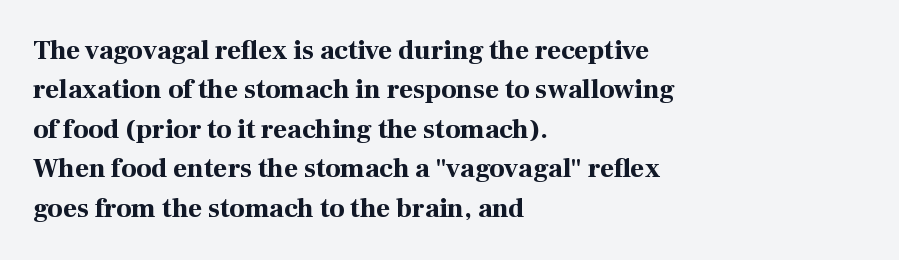
Q: Is the text bold? A: Yes.
Q: Is the text italic (slanted)? A: No, it is upright.
Q: Is the text underlined? A: No.
Q: How is the paragraph aligned? A: Left-aligned.
Q: Is the spacing between letters normal or unusually wide? A: Normal.
Q: Is the spacing between lines tight, normal or loose? A: Normal.
